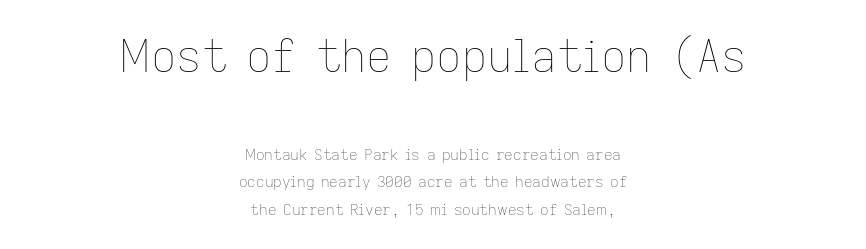
The typography opts for an upright posture over an oblique one. The typesetter chose a symmetrical, centered arrangement here. Visually, the top section dominates because its glyphs are scaled up. The strip under each line holds only bare page. The face looks like a standard text weight, possibly lighter. Here the designer chose a conventional face with non-uniform glyph widths.
